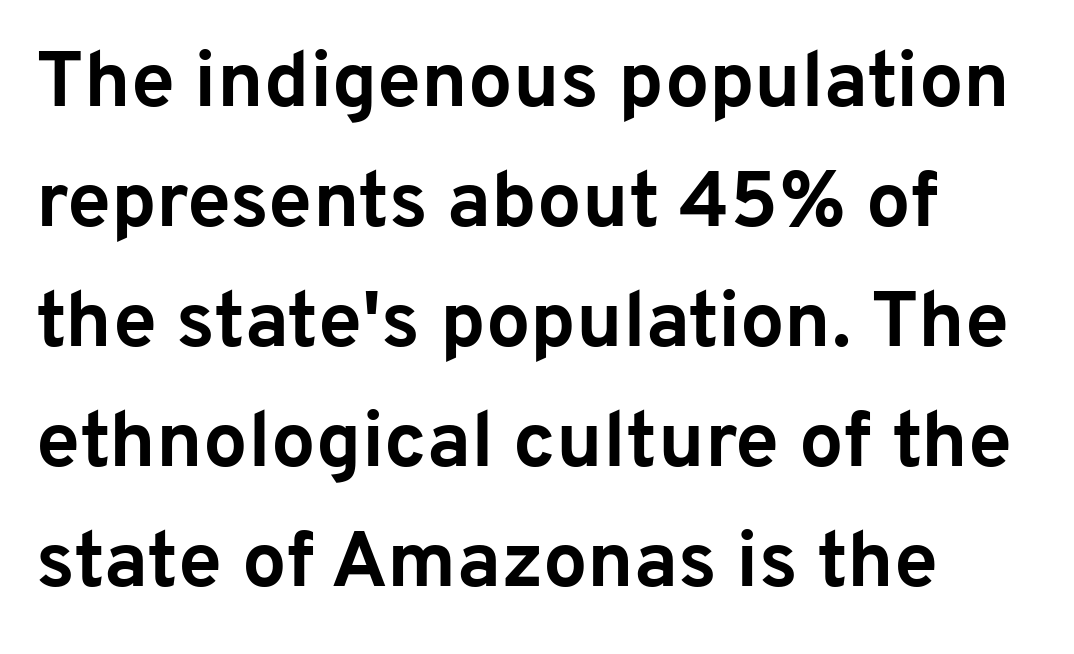
Q: Is the text bold? A: Yes.
Q: Is the text italic (slanted)? A: No, it is upright.
Q: Is the typeface a serif or a sans-serif typeface? A: Sans-serif.
Q: Is the text underlined? A: No.
Q: Is the spacing between letters normal or unusually wide? A: Normal.
Q: Is the spacing between lines tight, normal or loose? A: Normal.
Q: Width (condensed, normal, or wide)? A: Normal.
Q: Stroke contrast? A: Low.
Q: x-height? A: Medium.
Q: Monospaced? A: No.
